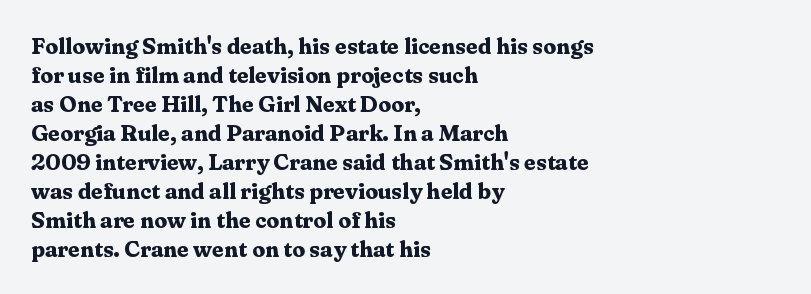
The image shows 23 px bold type, upright; set left-aligned, normal line spacing (1.26x), normal letter spacing, not underlined.
